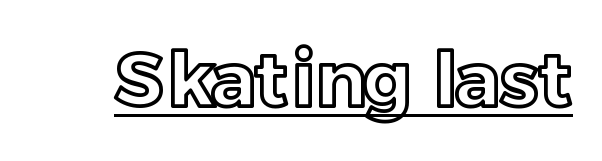
{"italic": "no", "width": "normal", "x_height": "medium", "monospaced": "no", "underline": "yes", "letter_spacing": "normal", "letter_spacing_em": 0.0, "glyph_px": 76}
